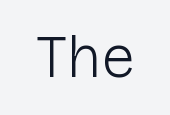
The image shows 60 px light sans-serif type, upright; set normal letter spacing, not underlined; low stroke contrast and a medium x-height.
